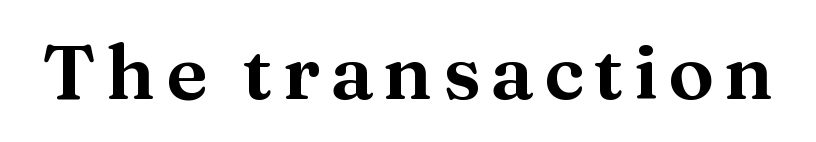
The image shows 77 px serif type, upright; set not underlined; medium stroke contrast and a medium x-height.
